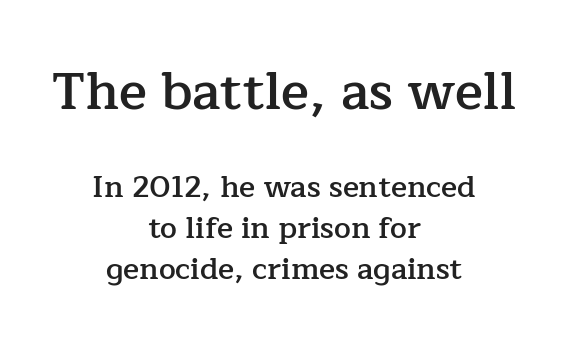
Q: Is the text bold? A: Semi-bold.
Q: Is the text italic (slanted)? A: No, it is upright.
Q: Is the typeface a serif or a sans-serif typeface? A: Serif.
Q: Is the text underlined? A: No.
Q: How is the paragraph aligned? A: Centered.
Q: Is the spacing between letters normal or unusually wide? A: Normal.
Q: Is the spacing between lines tight, normal or loose? A: Normal.
Q: Which block of text is set in a larger size, the first (top) or the second (bottom)? A: The first (top) one.
Q: Width (condensed, normal, or wide)? A: Normal.
Q: Stroke contrast? A: Low.
Q: x-height? A: Medium.
Q: Monospaced? A: No.
